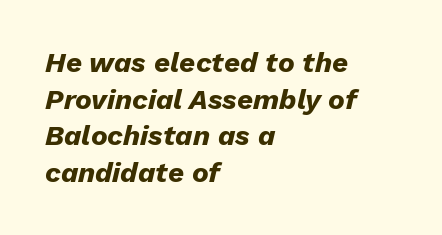
The image shows 28 px heavy type, italic (leaning right); set left-aligned, normal line spacing (1.31x), normal letter spacing, not underlined; low stroke contrast and a medium x-height.
